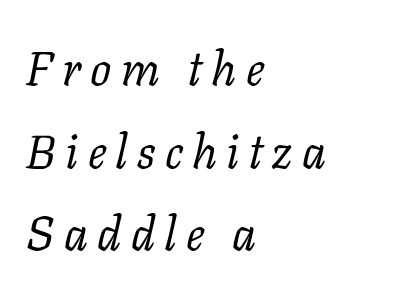
{"serif": "yes", "italic": "yes", "lean": "right", "slant_degrees": 11, "bold": "no", "weight": "regular", "width": "normal", "stroke_contrast": "low", "x_height": "medium", "monospaced": "no", "underline": "no", "align": "left", "line_spacing_ratio": 1.76, "letter_spacing": "wide", "letter_spacing_em": 0.2, "glyph_px": 47}
